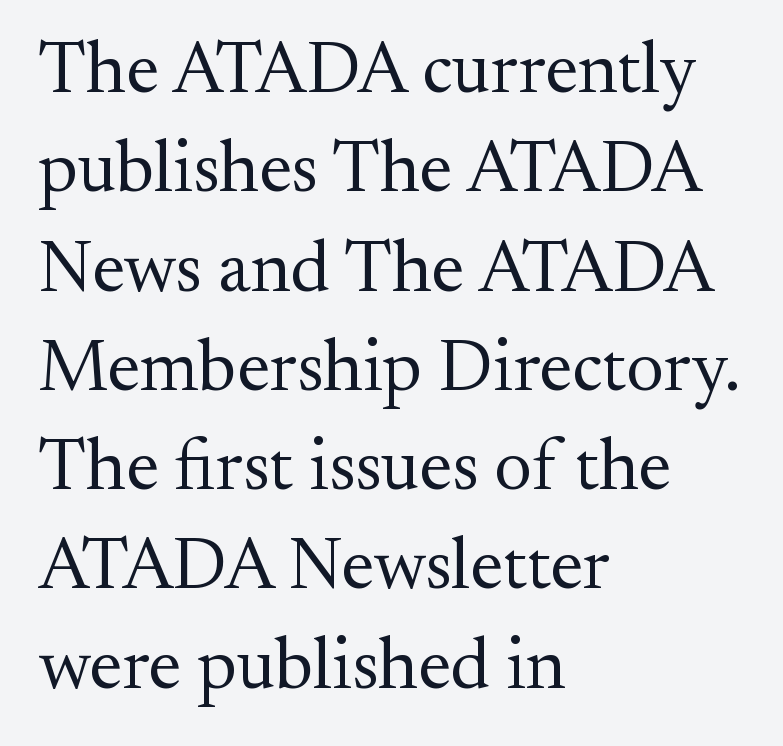
Teacher's note: observe the even left margin — that is flush-left alignment. Small tapered or slab feet sit at the stroke ends, so this counts as serif. The passage shown has conventional tracking throughout. Is there much room between lines? A standard amount, neither cramped nor airy. Vertical strokes here are truly vertical.
